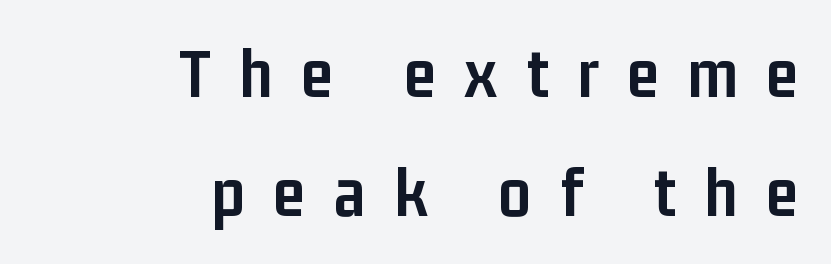
Between one letter and the next there's a generous, obvious gap. Baseline-to-baseline distance is the conventional proportion of letter height. The rag falls on the left side of this text block. A typesetter would call this proportional, since set widths differ per character. This rendering features lettering with no underline. A typesetter would mark this as roman, not italic.
